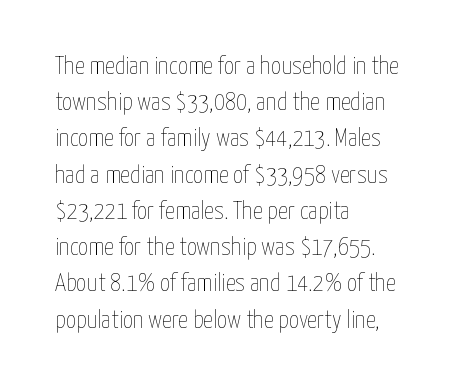
Q: Is the text bold? A: No.
Q: Is the text italic (slanted)? A: No, it is upright.
Q: Is the text underlined? A: No.
Q: How is the paragraph aligned? A: Left-aligned.
Q: Is the spacing between letters normal or unusually wide? A: Normal.
Q: Is the spacing between lines tight, normal or loose? A: Normal.
